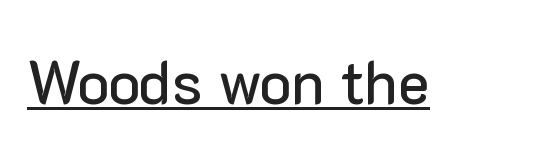
{"serif": "no", "italic": "no", "width": "normal", "stroke_contrast": "low", "x_height": "medium", "monospaced": "no", "underline": "yes", "letter_spacing": "normal", "letter_spacing_em": 0.0, "glyph_px": 60}
